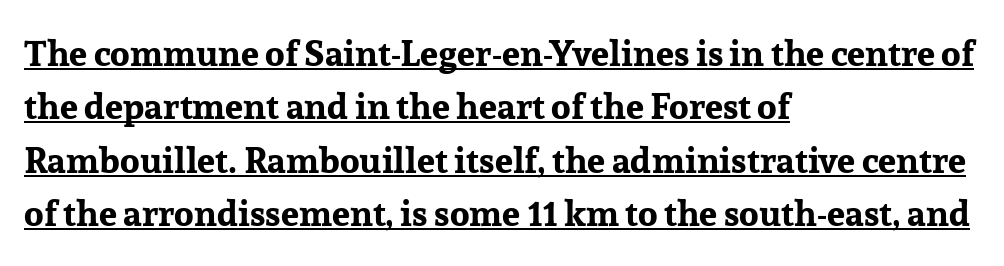
{"serif": "yes", "italic": "no", "bold": "yes", "weight": "bold", "width": "normal", "stroke_contrast": "low", "x_height": "medium", "monospaced": "no", "underline": "yes", "align": "left", "line_spacing": "normal", "line_spacing_ratio": 1.48, "letter_spacing": "normal", "letter_spacing_em": 0.0, "glyph_px": 36}
